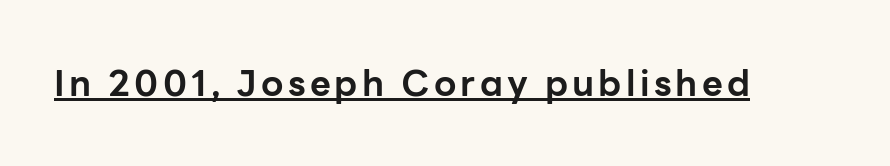
No feet cap the strokes, marking this as sans-serif type. The string is rendered with underlining switched on. On the weight axis this lands at bold, roughly 700. Each letter keeps its own natural width here, so spacing adapts to shape.
